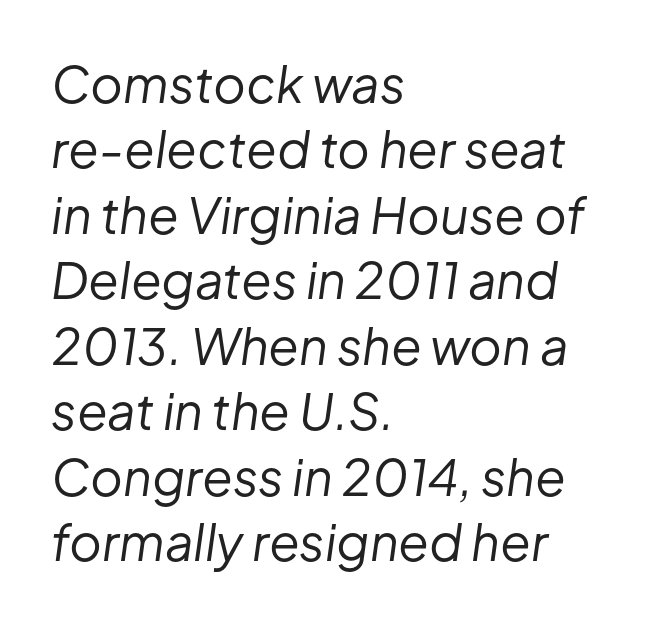
The image shows 50 px regular-weight type, italic (leaning right); set left-aligned, normal line spacing (1.31x), normal letter spacing, not underlined; low stroke contrast and a medium x-height.
